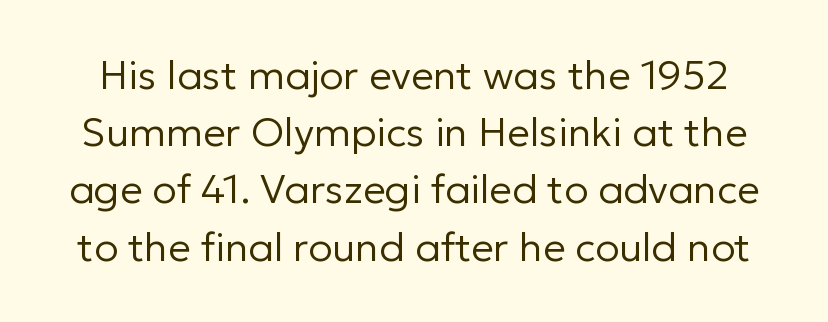
Q: Is the text bold? A: No.
Q: Is the text italic (slanted)? A: No, it is upright.
Q: Is the typeface a serif or a sans-serif typeface? A: Sans-serif.
Q: Is the text underlined? A: No.
Q: Is the spacing between letters normal or unusually wide? A: Normal.
Q: Is the spacing between lines tight, normal or loose? A: Normal.
Q: Width (condensed, normal, or wide)? A: Normal.
Q: Stroke contrast? A: Low.
Q: x-height? A: Medium.
Q: Monospaced? A: No.
